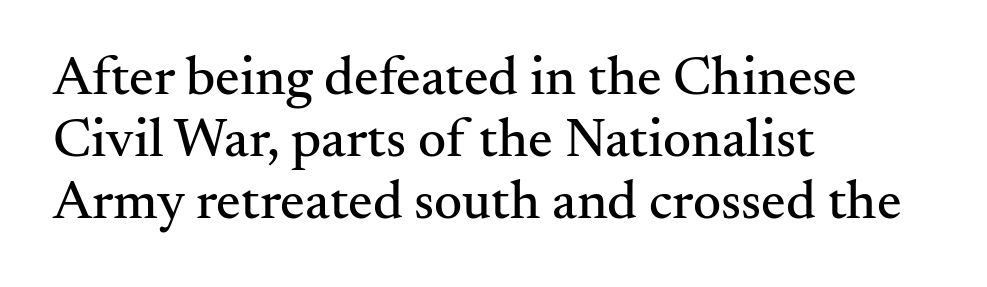
Q: Is the text italic (slanted)? A: No, it is upright.
Q: Is the typeface a serif or a sans-serif typeface? A: Serif.
Q: Is the text underlined? A: No.
Q: How is the paragraph aligned? A: Left-aligned.
Q: Is the spacing between letters normal or unusually wide? A: Normal.
Q: Is the spacing between lines tight, normal or loose? A: Tight.
Q: Width (condensed, normal, or wide)? A: Normal.
Q: Stroke contrast? A: Medium.
Q: x-height? A: Small.
Q: Monospaced? A: No.
